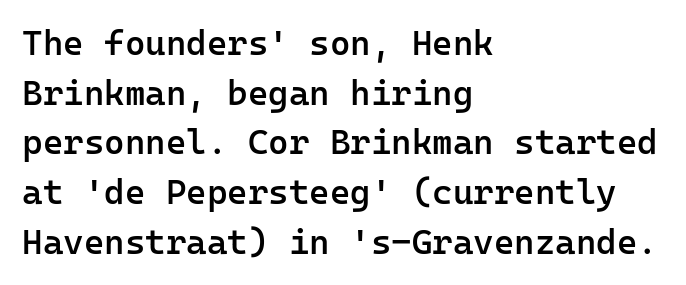
The image shows 35 px semibold sans-serif type, upright, monospaced; set left-aligned, normal line spacing (1.42x), normal letter spacing, not underlined; low stroke contrast and a medium x-height.
